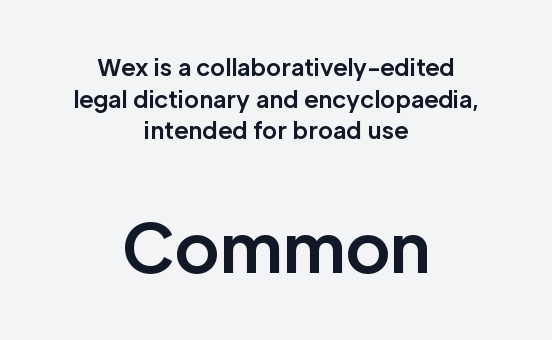
Q: Is the text bold? A: Yes.
Q: Is the text italic (slanted)? A: No, it is upright.
Q: Is the typeface a serif or a sans-serif typeface? A: Sans-serif.
Q: Is the text underlined? A: No.
Q: How is the paragraph aligned? A: Centered.
Q: Is the spacing between letters normal or unusually wide? A: Normal.
Q: Is the spacing between lines tight, normal or loose? A: Normal.
Q: Which block of text is set in a larger size, the first (top) or the second (bottom)? A: The second (bottom) one.
Q: Width (condensed, normal, or wide)? A: Normal.
Q: Stroke contrast? A: Low.
Q: x-height? A: Medium.
Q: Monospaced? A: No.
